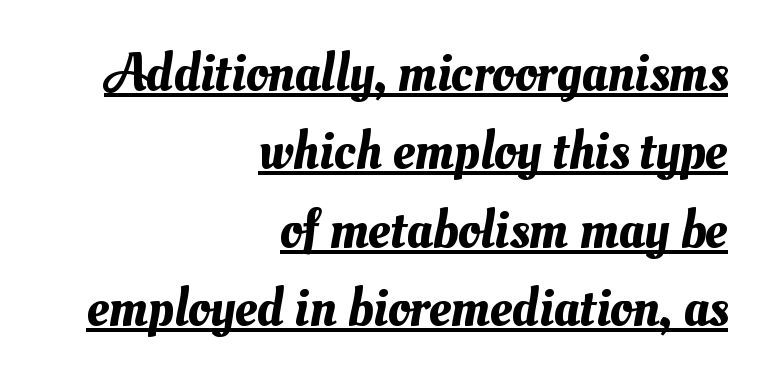
A typesetter would call this proportional, since set widths differ per character. Regular leading. If you drew a ruler down the right edge, every line would touch it. The gaps between neighbouring characters are ordinary and unremarkable. Glance below the letters and you will spot a drawn line.
